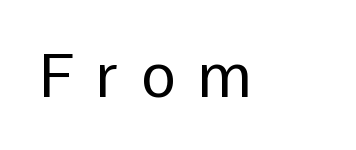
The letters advance in unequal steps, a hallmark of proportional type. Words float on clear page, feet unadorned. Examine the stroke ends and you'll find no serifs. Weight class: somewhere from thin through regular. It's the straight-up-and-down kind of type. Observe the wide spacing: letters keep a clear distance from each other.
